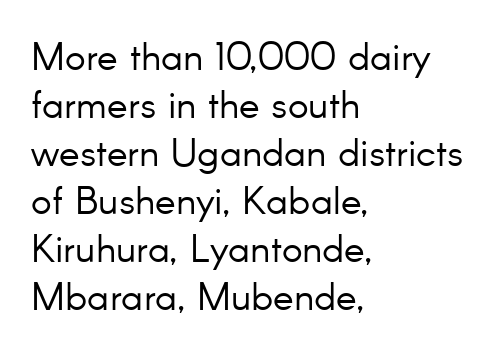
{"serif": "no", "italic": "no", "bold": "no", "weight": "light", "width": "normal", "stroke_contrast": "low", "x_height": "small", "monospaced": "no", "underline": "no", "align": "left", "line_spacing_ratio": 1.23, "letter_spacing": "normal", "letter_spacing_em": 0.0, "glyph_px": 39}
